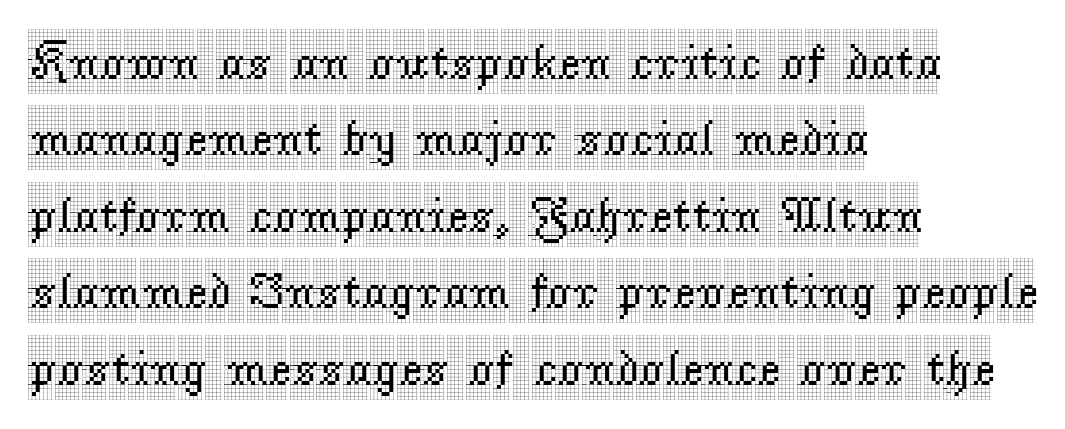
You could call the tracking neutral — neither tight nor loose. Each letter's strokes conclude with small projecting serifs. Letters rest on an invisible, unmarked baseline. Think of a printed novel: that variable character pitch is what you see here.
